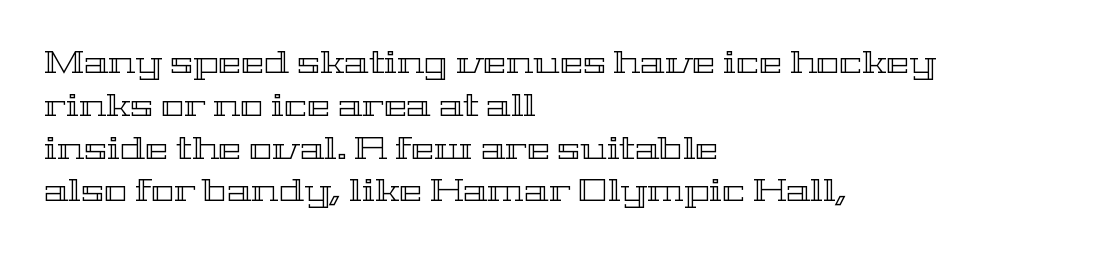
The compositor pushed each line to the left boundary. Nobody touched the tracking dial on this one. Descenders hang freely into open space. Proportional: the letters do not fall into vertical columns. A typesetter would call this leading conventional body-copy spacing.
